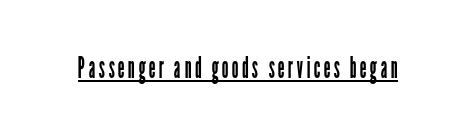
{"serif": "no", "italic": "no", "bold": "no", "weight": "regular", "width": "condensed", "stroke_contrast": "low", "x_height": "medium", "monospaced": "no", "underline": "yes", "glyph_px": 30}
